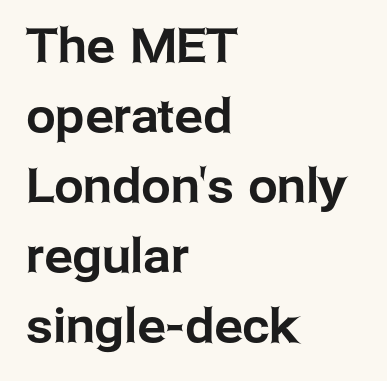
{"serif": "no", "italic": "no", "width": "normal", "stroke_contrast": "low", "x_height": "medium", "monospaced": "no", "underline": "no", "align": "left", "line_spacing": "normal", "line_spacing_ratio": 1.49, "letter_spacing": "normal", "letter_spacing_em": 0.0, "glyph_px": 47}
